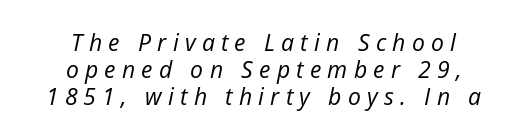
{"italic": "yes", "lean": "right", "slant_degrees": 12, "bold": "no", "underline": "no", "align": "center", "line_spacing_ratio": 1.17, "letter_spacing": "wide", "letter_spacing_em": 0.27, "glyph_px": 23}
